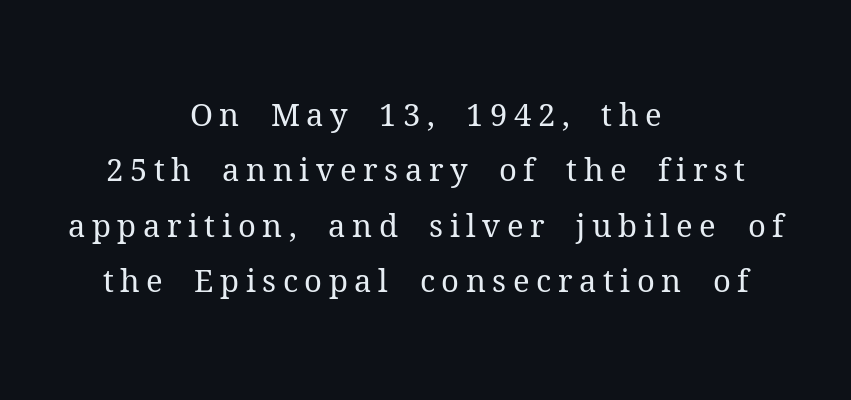
The specimen reads as upright at a glance. The setting favours the middle, as headings and verse often do. Do the characters align in a grid? No, the font is proportional. Observe the serifs anchoring each vertical stroke in this sample. The area under the type is left untouched.
